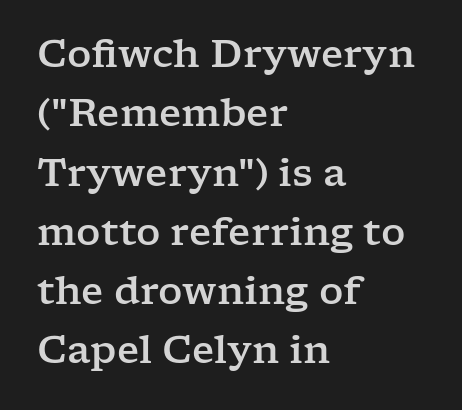
{"serif": "yes", "italic": "no", "width": "wide", "stroke_contrast": "low", "x_height": "medium", "monospaced": "no", "underline": "no", "align": "left", "line_spacing": "normal", "line_spacing_ratio": 1.56, "letter_spacing": "normal", "letter_spacing_em": 0.0, "glyph_px": 38}
